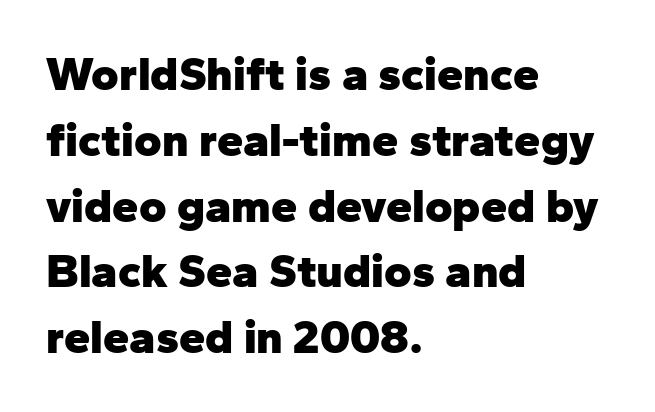
Q: Is the text bold? A: Yes.
Q: Is the text italic (slanted)? A: No, it is upright.
Q: Is the typeface a serif or a sans-serif typeface? A: Sans-serif.
Q: Is the text underlined? A: No.
Q: How is the paragraph aligned? A: Left-aligned.
Q: Is the spacing between letters normal or unusually wide? A: Normal.
Q: Is the spacing between lines tight, normal or loose? A: Normal.
Q: Width (condensed, normal, or wide)? A: Normal.
Q: Stroke contrast? A: Low.
Q: x-height? A: Medium.
Q: Monospaced? A: No.
